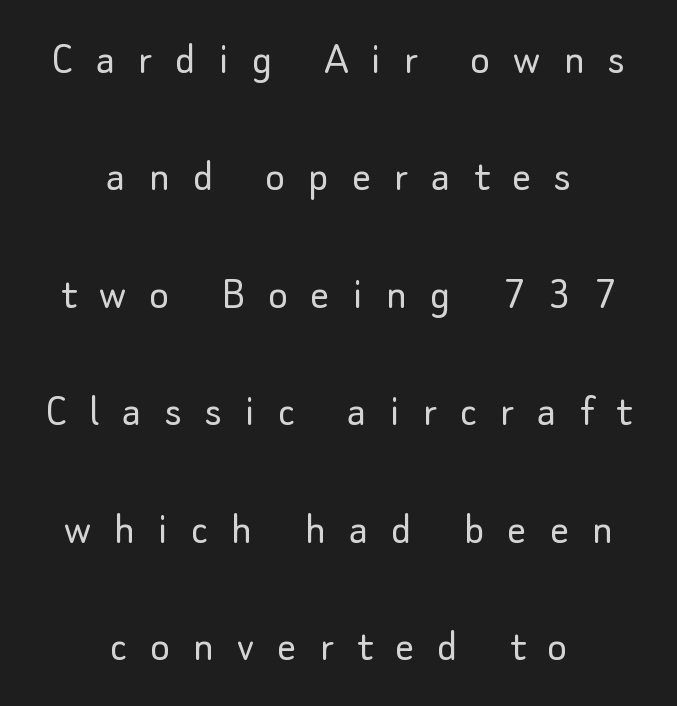
The image shows 47 px light sans-serif type, upright; set centered, loose line spacing (2.5x), unusually wide letter spacing (+0.49 em), not underlined; low stroke contrast and a small x-height.
